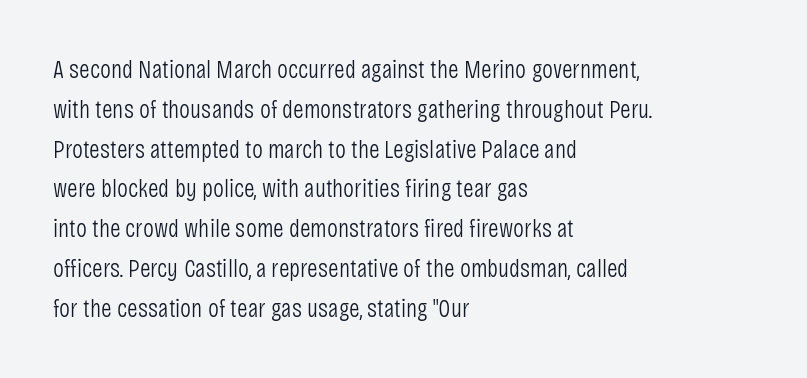
Q: Is the text bold? A: No.
Q: Is the text italic (slanted)? A: No, it is upright.
Q: Is the text underlined? A: No.
Q: How is the paragraph aligned? A: Left-aligned.
Q: Is the spacing between letters normal or unusually wide? A: Normal.
Q: Is the spacing between lines tight, normal or loose? A: Normal.
